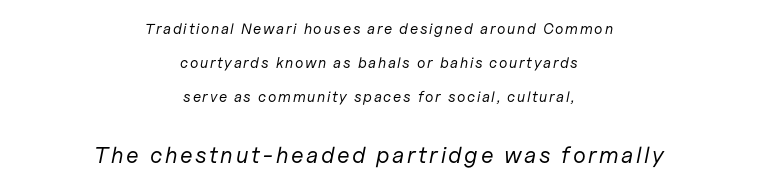
Q: Is the text bold? A: No.
Q: Is the text italic (slanted)? A: Yes, it leans right by about 11 degrees.
Q: Is the text underlined? A: No.
Q: How is the paragraph aligned? A: Centered.
Q: Is the spacing between lines tight, normal or loose? A: Loose.
Q: Which block of text is set in a larger size, the first (top) or the second (bottom)? A: The second (bottom) one.
